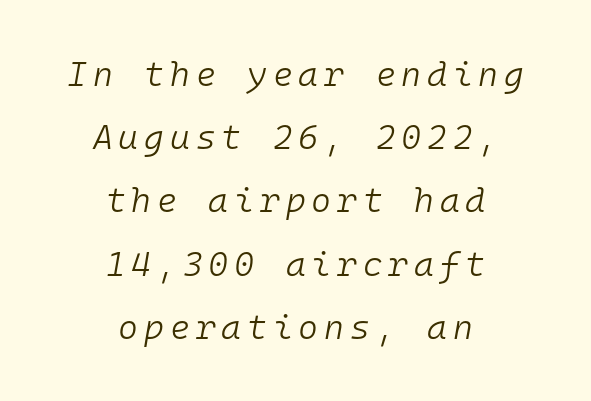
Typeset on center — no edge is straight. The string is rendered with underlining switched off. Ink coverage per letter is moderate at most. The passage shown is typed in a monospace face where columns stay perfectly aligned.
